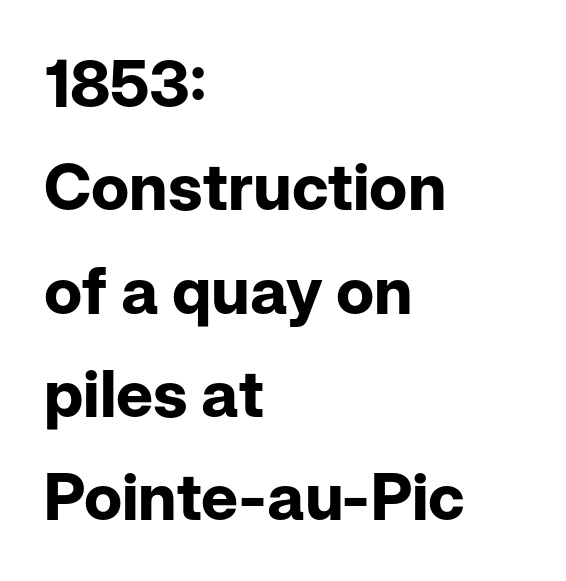
{"serif": "no", "italic": "no", "bold": "yes", "weight": "bold", "width": "normal", "stroke_contrast": "low", "x_height": "medium", "monospaced": "no", "underline": "no", "align": "left", "line_spacing": "normal", "line_spacing_ratio": 1.59, "letter_spacing": "normal", "letter_spacing_em": 0.0, "glyph_px": 65}
